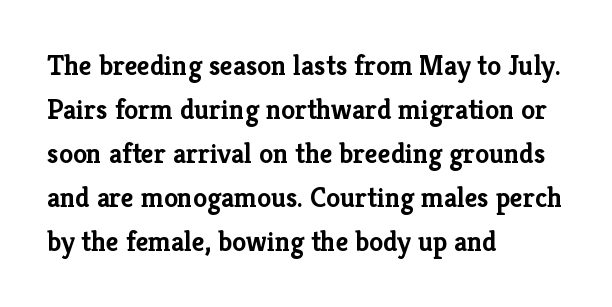
{"serif": "yes", "italic": "no", "bold": "yes", "weight": "semibold", "width": "normal", "stroke_contrast": "low", "x_height": "medium", "monospaced": "no", "underline": "no", "align": "left", "line_spacing": "normal", "line_spacing_ratio": 1.57, "letter_spacing": "normal", "letter_spacing_em": 0.0, "glyph_px": 28}
